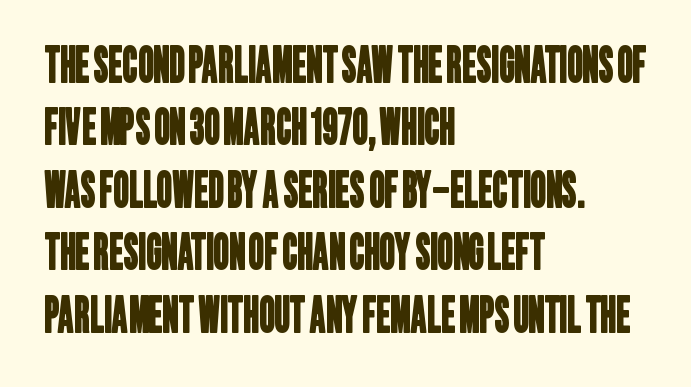
Q: Is the typeface a serif or a sans-serif typeface? A: Sans-serif.
Q: Is the text underlined? A: No.
Q: How is the paragraph aligned? A: Left-aligned.
Q: Is the spacing between letters normal or unusually wide? A: Normal.
Q: Is the spacing between lines tight, normal or loose? A: Normal.
Q: Width (condensed, normal, or wide)? A: Condensed.
Q: Stroke contrast? A: Low.
Q: x-height? A: Large.
Q: Monospaced? A: No.
